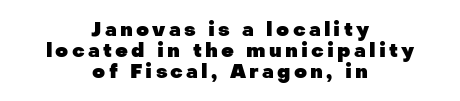
{"italic": "no", "bold": "yes", "underline": "no", "align": "center", "line_spacing": "tight", "line_spacing_ratio": 1.05, "glyph_px": 20}
